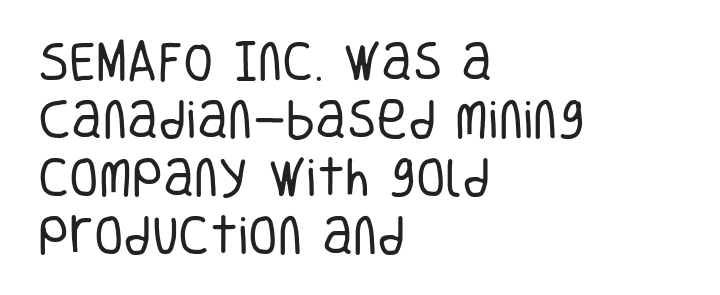
The image shows 43 px regular-weight, condensed sans-serif type, upright; set left-aligned, normal line spacing (1.35x), normal letter spacing, not underlined; low stroke contrast and a large x-height.
